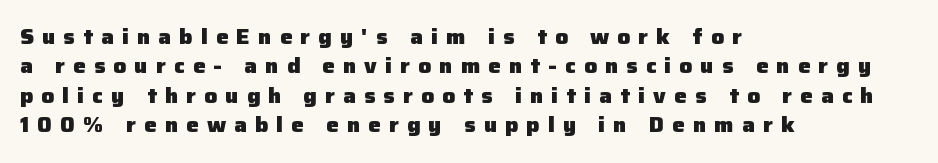
Students, this is bold: see how much ink each stroke carries. Notice how the stems are strictly vertical — no italics here. Nobody drew a line under any word here. Display-style spreading of the glyphs; the letterfit is very open. Rows of type keep a routine distance in the vertical direction.
